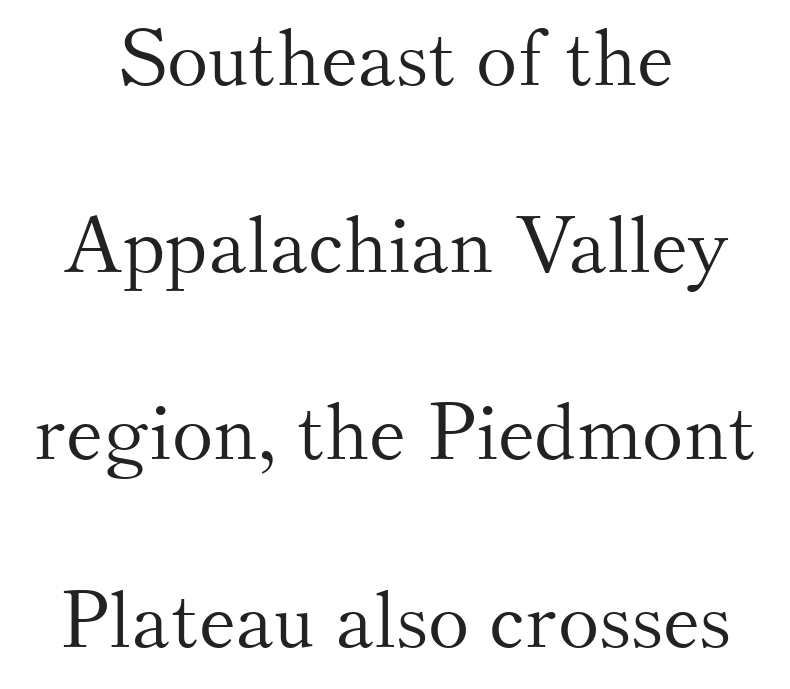
{"serif": "yes", "italic": "no", "bold": "no", "weight": "light", "width": "normal", "stroke_contrast": "medium", "x_height": "small", "monospaced": "no", "underline": "no", "align": "center", "line_spacing": "loose", "line_spacing_ratio": 2.4, "letter_spacing": "normal", "letter_spacing_em": 0.0, "glyph_px": 78}
